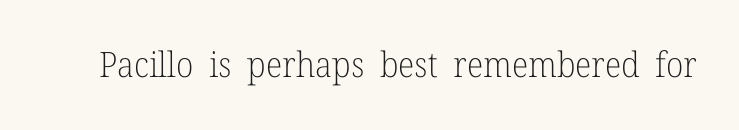
{"serif": "yes", "italic": "no", "bold": "no", "weight": "light", "width": "normal", "stroke_contrast": "low", "x_height": "medium", "monospaced": "no", "underline": "no", "letter_spacing": "normal", "letter_spacing_em": 0.0, "glyph_px": 35}
